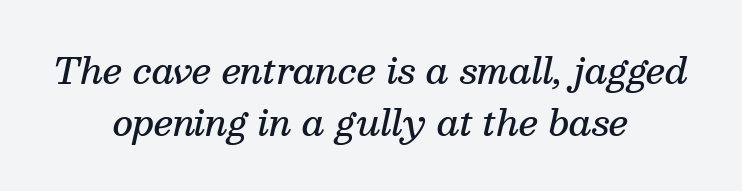
Q: Is the text bold? A: Semi-bold.
Q: Is the text italic (slanted)? A: Yes, it leans right by about 13 degrees.
Q: Is the typeface a serif or a sans-serif typeface? A: Serif.
Q: Is the text underlined? A: No.
Q: How is the paragraph aligned? A: Centered.
Q: Is the spacing between letters normal or unusually wide? A: Normal.
Q: Is the spacing between lines tight, normal or loose? A: Normal.
Q: Width (condensed, normal, or wide)? A: Normal.
Q: Stroke contrast? A: Medium.
Q: x-height? A: Medium.
Q: Monospaced? A: No.
